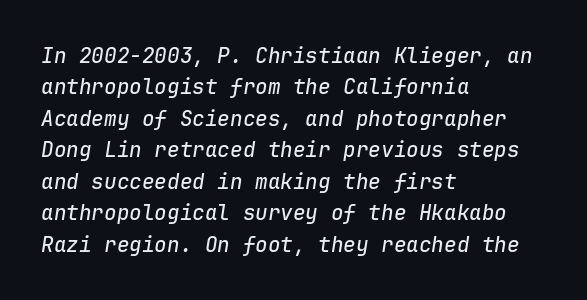
Q: Is the text italic (slanted)? A: Yes, it leans right by about 9 degrees.
Q: Is the text underlined? A: No.
Q: How is the paragraph aligned? A: Left-aligned.
Q: Is the spacing between letters normal or unusually wide? A: Normal.
Q: Is the spacing between lines tight, normal or loose? A: Normal.
